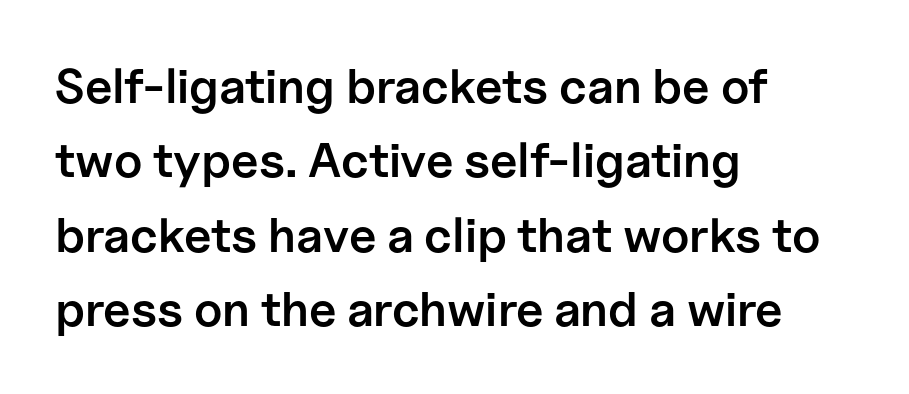
{"serif": "no", "italic": "no", "bold": "semi", "weight": "semibold", "width": "normal", "stroke_contrast": "low", "x_height": "medium", "monospaced": "no", "underline": "no", "align": "left", "line_spacing": "normal", "line_spacing_ratio": 1.52, "letter_spacing": "normal", "letter_spacing_em": 0.0, "glyph_px": 49}
